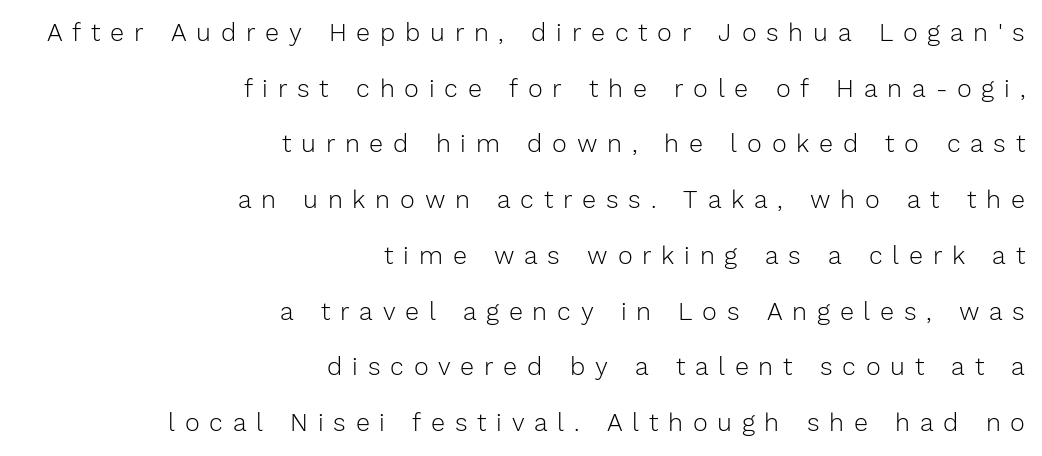
Type without underlining. Do the letters lean? They stand straight. Baseline-to-baseline distance is far greater than the letter height. No chunkiness to these letters — they're not bold. The lines in this sample share a right terminus and differ only in where they begin.
